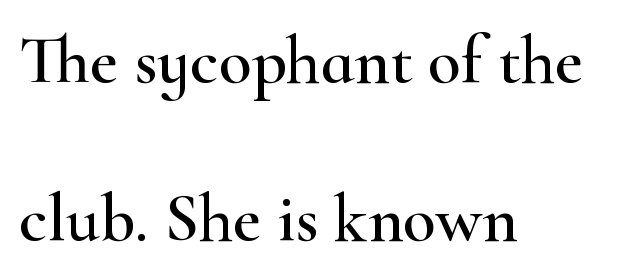
{"serif": "yes", "italic": "no", "width": "wide", "stroke_contrast": "high", "x_height": "small", "monospaced": "no", "underline": "no", "align": "left", "line_spacing": "loose", "line_spacing_ratio": 2.33, "letter_spacing": "normal", "letter_spacing_em": 0.0, "glyph_px": 68}
